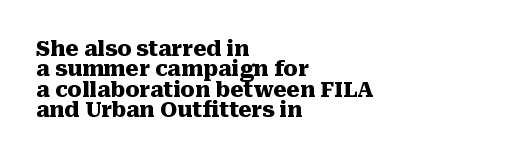
{"italic": "no", "bold": "yes", "underline": "no", "align": "left", "line_spacing": "tight", "line_spacing_ratio": 0.97, "letter_spacing": "normal", "letter_spacing_em": 0.0, "glyph_px": 21}
